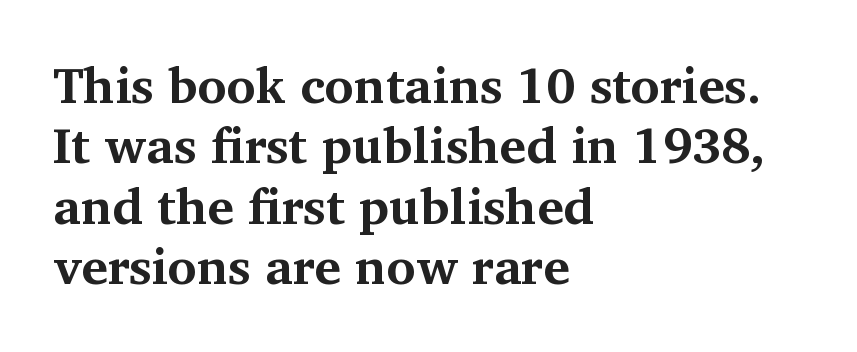
{"serif": "yes", "italic": "no", "bold": "yes", "weight": "bold", "width": "normal", "stroke_contrast": "medium", "x_height": "medium", "monospaced": "no", "underline": "no", "align": "left", "line_spacing_ratio": 1.21, "letter_spacing": "normal", "letter_spacing_em": 0.0, "glyph_px": 50}
